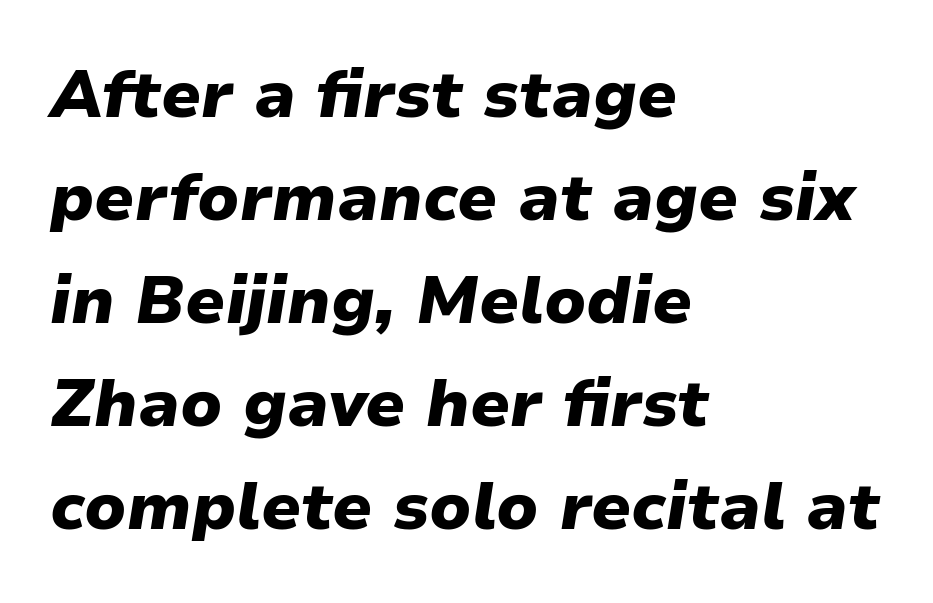
The image shows 66 px heavy type, italic (leaning right); set left-aligned, normal line spacing (1.56x), normal letter spacing, not underlined; low stroke contrast and a medium x-height.
